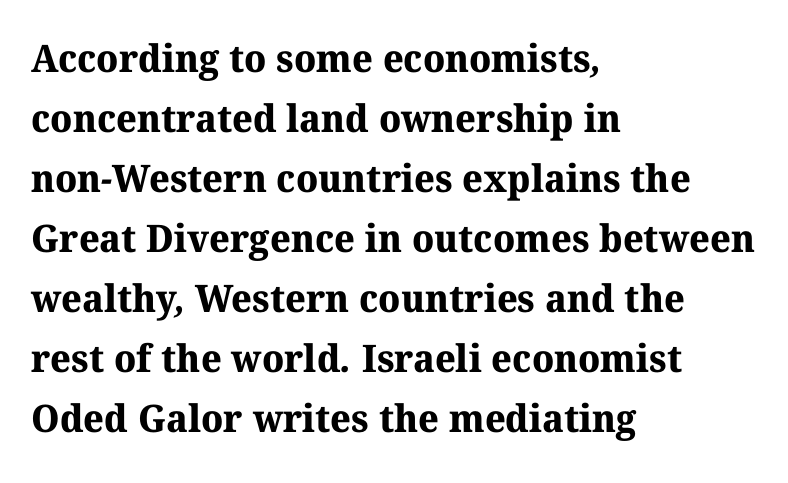
Q: Is the text bold? A: Yes.
Q: Is the typeface a serif or a sans-serif typeface? A: Serif.
Q: Is the text underlined? A: No.
Q: How is the paragraph aligned? A: Left-aligned.
Q: Is the spacing between letters normal or unusually wide? A: Normal.
Q: Is the spacing between lines tight, normal or loose? A: Normal.
Q: Width (condensed, normal, or wide)? A: Normal.
Q: Stroke contrast? A: Medium.
Q: x-height? A: Medium.
Q: Monospaced? A: No.
